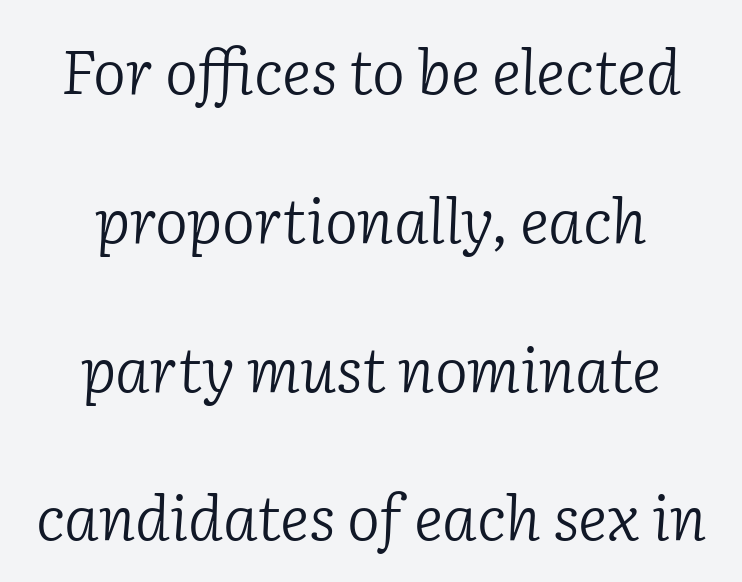
Q: Is the text bold? A: No.
Q: Is the text italic (slanted)? A: Yes, it leans right by about 2 degrees.
Q: Is the typeface a serif or a sans-serif typeface? A: Serif.
Q: Is the text underlined? A: No.
Q: How is the paragraph aligned? A: Centered.
Q: Is the spacing between letters normal or unusually wide? A: Normal.
Q: Is the spacing between lines tight, normal or loose? A: Loose.
Q: Width (condensed, normal, or wide)? A: Normal.
Q: Stroke contrast? A: Low.
Q: x-height? A: Medium.
Q: Monospaced? A: No.
